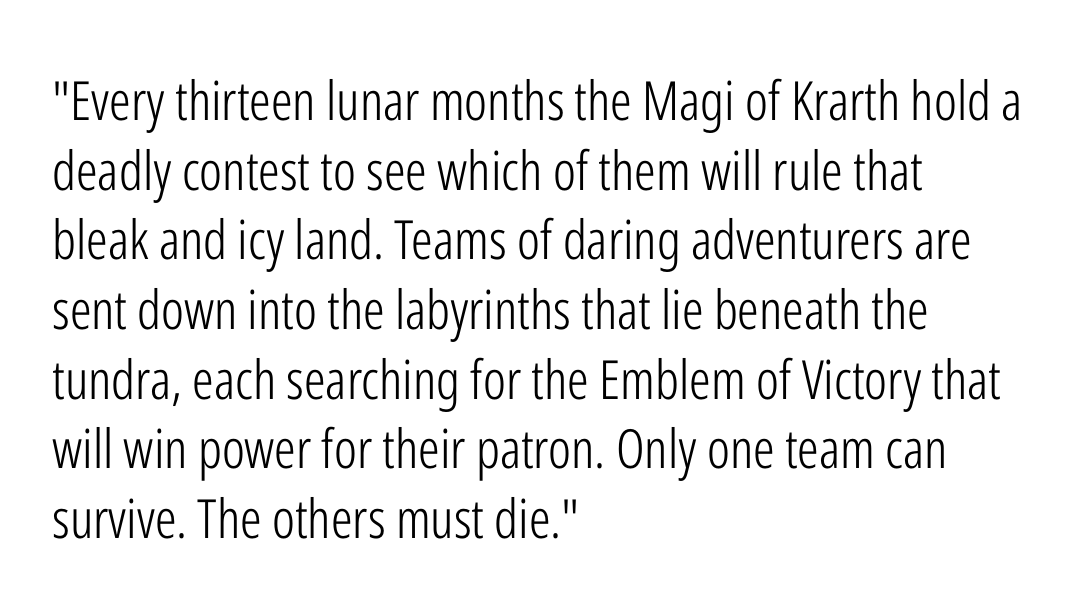
Horizontal bands of white between lines are of average thickness. The typesetter chose a ragged-right arrangement here. The typesetting does not lean heavy: it is not bold. Unlike a traditional serif, this face leaves its strokes unadorned. Every character sits straight up, as roman type does.
